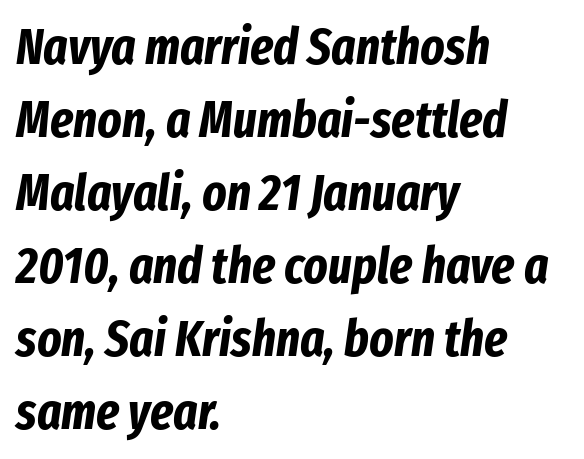
{"italic": "yes", "lean": "right", "slant_degrees": 8, "bold": "yes", "weight": "bold", "width": "condensed", "stroke_contrast": "low", "x_height": "medium", "monospaced": "no", "underline": "no", "align": "left", "line_spacing": "normal", "line_spacing_ratio": 1.43, "letter_spacing": "normal", "letter_spacing_em": 0.0, "glyph_px": 51}
